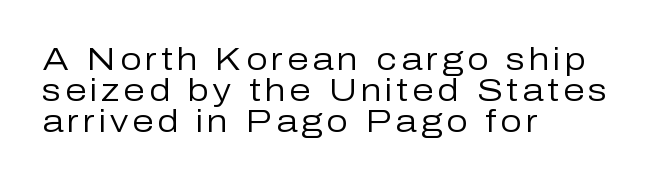
This sample uses a sans-serif face. The specimen reads as upright at a glance. The passage shown is typed in a proportional face where columns would drift. The compositor pushed each line to the left boundary. Vertically, the passage feels compressed, each row crowding the next. Check under the words: just untouched page.
